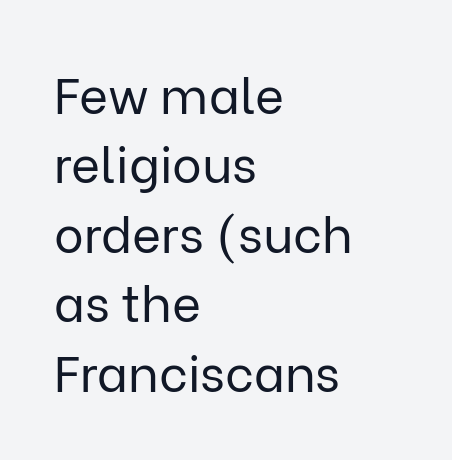
The image shows 50 px regular-weight sans-serif type, upright; set left-aligned, normal line spacing (1.39x), normal letter spacing, not underlined; low stroke contrast and a medium x-height.
